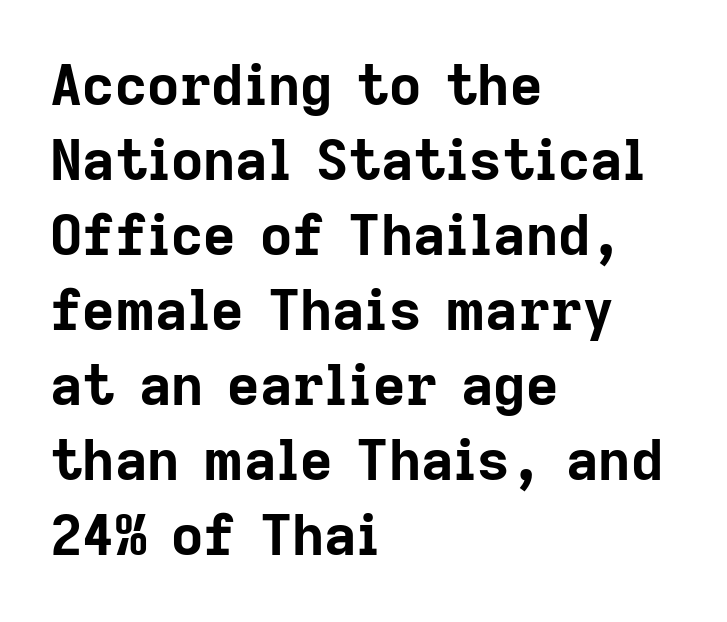
If you measured baseline to baseline, you'd find a middling distance. Standard letterfit; no display-style spreading of the glyphs. Beneath every word, the page is bare. Note: no serifs on the glyphs.
